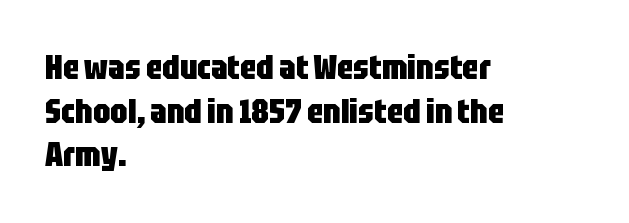
The image shows 34 px heavy, condensed sans-serif type, upright; set left-aligned, normal line spacing (1.28x), normal letter spacing, not underlined; low stroke contrast and a large x-height.
